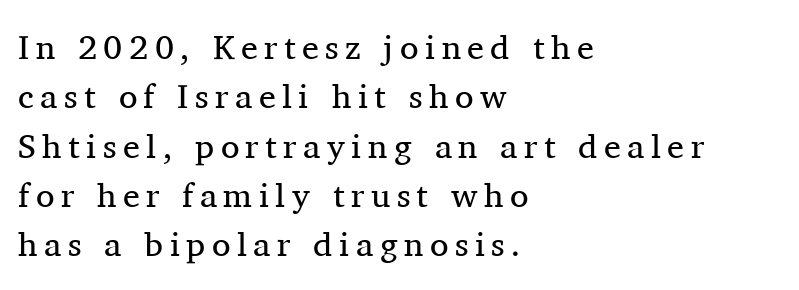
Q: Is the text bold? A: No.
Q: Is the text italic (slanted)? A: No, it is upright.
Q: Is the typeface a serif or a sans-serif typeface? A: Serif.
Q: Is the text underlined? A: No.
Q: How is the paragraph aligned? A: Left-aligned.
Q: Is the spacing between lines tight, normal or loose? A: Normal.
Q: Width (condensed, normal, or wide)? A: Normal.
Q: Stroke contrast? A: Medium.
Q: x-height? A: Medium.
Q: Monospaced? A: No.
